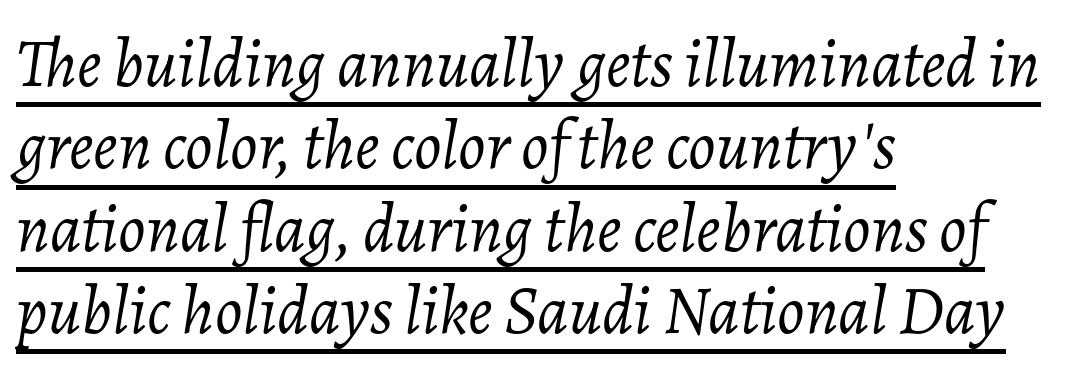
Q: Is the text bold? A: No.
Q: Is the text italic (slanted)? A: Yes, it leans right by about 7 degrees.
Q: Is the text underlined? A: Yes.
Q: How is the paragraph aligned? A: Left-aligned.
Q: Is the spacing between letters normal or unusually wide? A: Normal.
Q: Width (condensed, normal, or wide)? A: Normal.
Q: Stroke contrast? A: Low.
Q: x-height? A: Medium.
Q: Monospaced? A: No.
